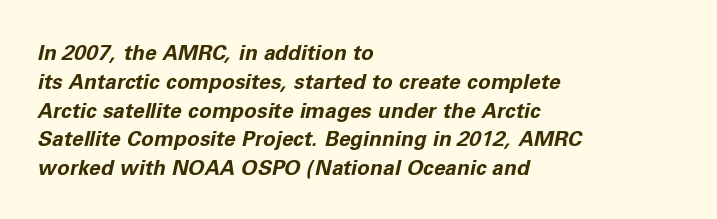
{"italic": "yes", "lean": "right", "slant_degrees": 11, "bold": "yes", "underline": "no", "align": "left", "line_spacing": "normal", "line_spacing_ratio": 1.37, "letter_spacing": "normal", "letter_spacing_em": 0.0, "glyph_px": 21}
